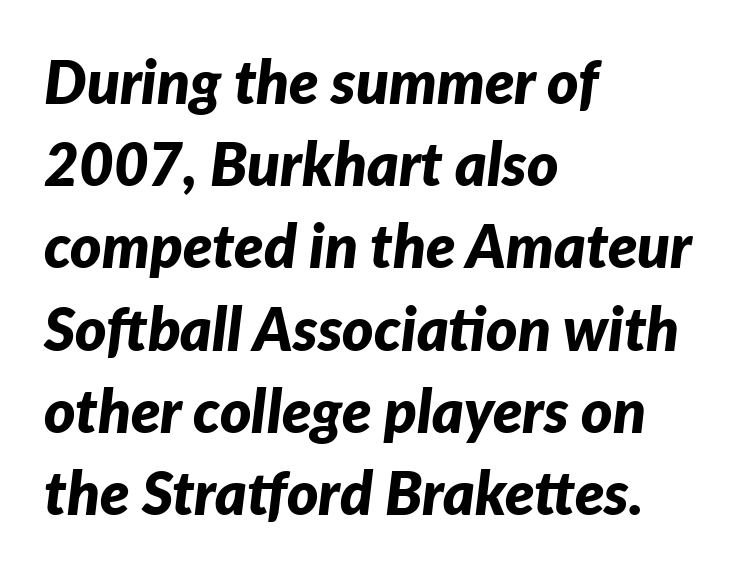
The image shows 60 px bold type, italic (leaning right); set left-aligned, normal line spacing (1.37x), normal letter spacing, not underlined; low stroke contrast and a medium x-height.
